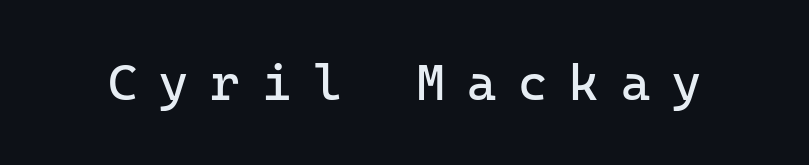
{"serif": "no", "italic": "no", "bold": "no", "weight": "regular", "width": "normal", "stroke_contrast": "low", "x_height": "medium", "underline": "no", "letter_spacing": "wide", "letter_spacing_em": 0.44, "glyph_px": 50}
